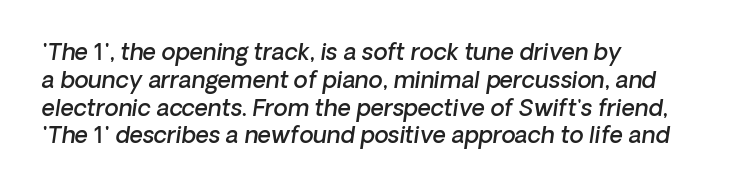
A semibold gives these letters moderate extra thickness, short of bold. Line beginnings align vertically; line endings do not. Tracking value appears to be zero — textbook default spacing. The strip under each line holds only bare page.
